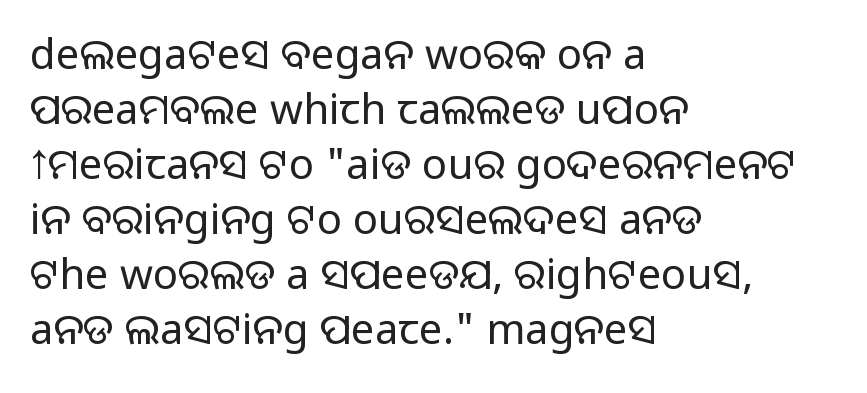
When letters stand straight like this, we call the style roman or upright. The line texture is even and compact thanks to regular tracking. This is sans-serif lettering, the kind often seen on screens and signage. No letter is thick-stroked: the sample isn't bold. Proportional: the letters do not fall into vertical columns.
